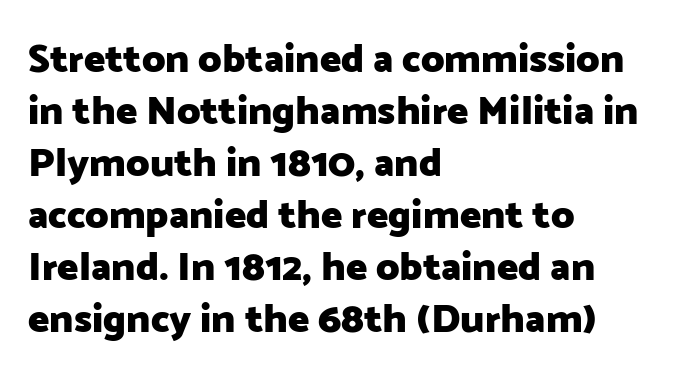
Q: Is the text bold? A: Yes.
Q: Is the text italic (slanted)? A: No, it is upright.
Q: Is the typeface a serif or a sans-serif typeface? A: Sans-serif.
Q: Is the text underlined? A: No.
Q: How is the paragraph aligned? A: Left-aligned.
Q: Is the spacing between letters normal or unusually wide? A: Normal.
Q: Is the spacing between lines tight, normal or loose? A: Normal.
Q: Width (condensed, normal, or wide)? A: Normal.
Q: Stroke contrast? A: Low.
Q: x-height? A: Medium.
Q: Monospaced? A: No.
